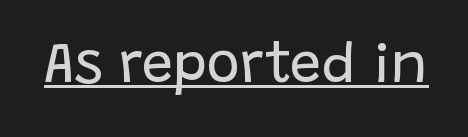
Q: Is the text bold? A: No.
Q: Is the text italic (slanted)? A: No, it is upright.
Q: Is the typeface a serif or a sans-serif typeface? A: Sans-serif.
Q: Is the text underlined? A: Yes.
Q: Is the spacing between letters normal or unusually wide? A: Normal.
Q: Width (condensed, normal, or wide)? A: Normal.
Q: Stroke contrast? A: Low.
Q: x-height? A: Large.
Q: Monospaced? A: No.
